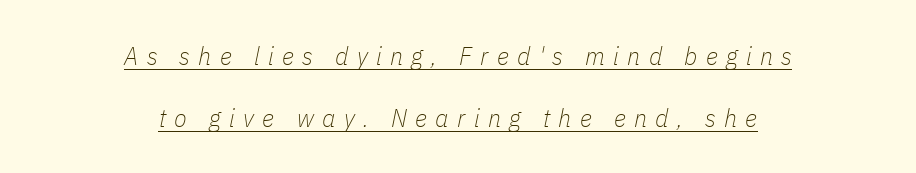
The leading is generous, giving the passage an open texture. The whole block is typeset with a tilt. Stroke thickness stays within the range of a standard reading face or lighter. Inter-character spacing is expanded well beyond the font's built-in metrics. Glance below the letters and you will spot a drawn line.
